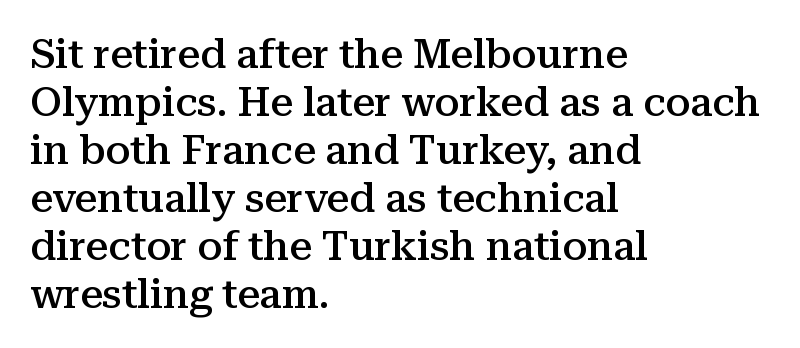
The image shows 40 px semibold serif type, upright; set left-aligned, line spacing 1.2x, normal letter spacing, not underlined; medium stroke contrast and a medium x-height.
